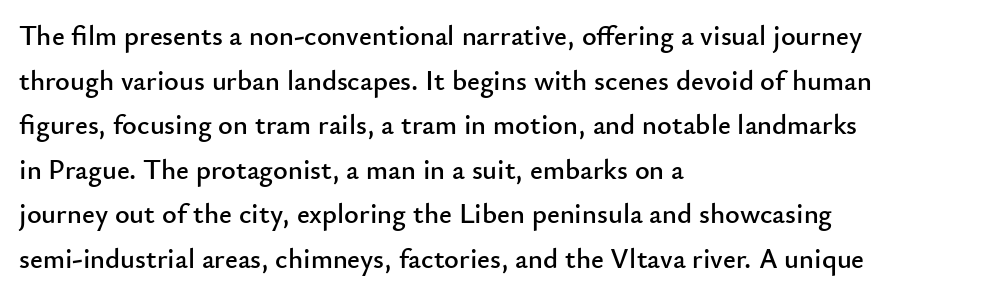
A typesetter would label this face a sans. Proportional: the letters do not fall into vertical columns. The paragraph has a hard left edge and a soft right edge. The words here are not underlined. Ascenders rise straight up at ninety degrees.
